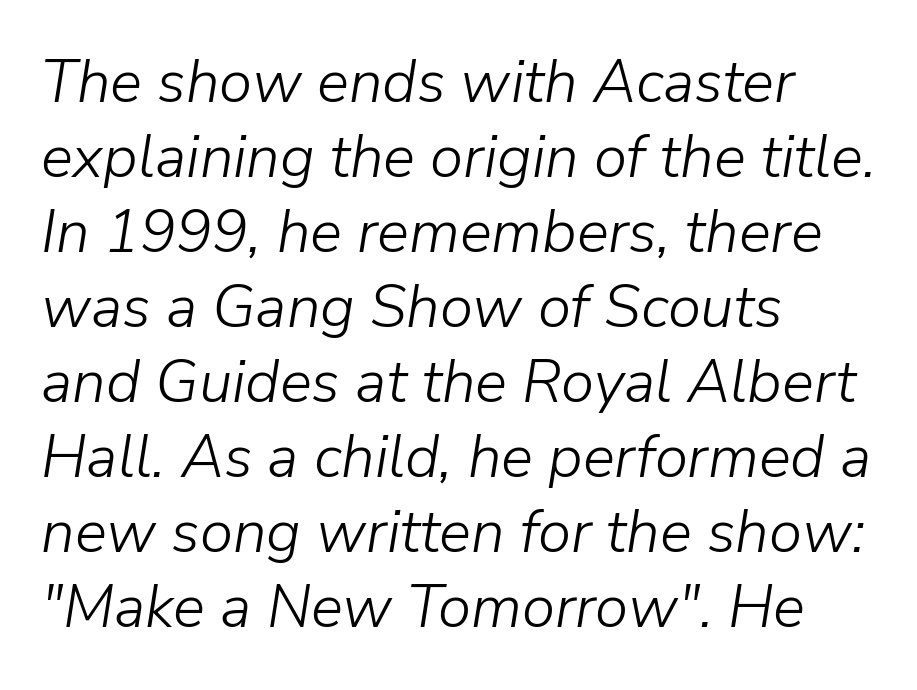
Italic? Definitely — the glyphs are oblique. This sample keeps an unexceptional amount of space between lines. Think of a printed novel: that variable character pitch is what you see here. Nothing heavy about these letters — not bold at all. The rendering anchors every line to the left-hand side. What stands out about the letter spacing? Nothing — it is the standard amount.
